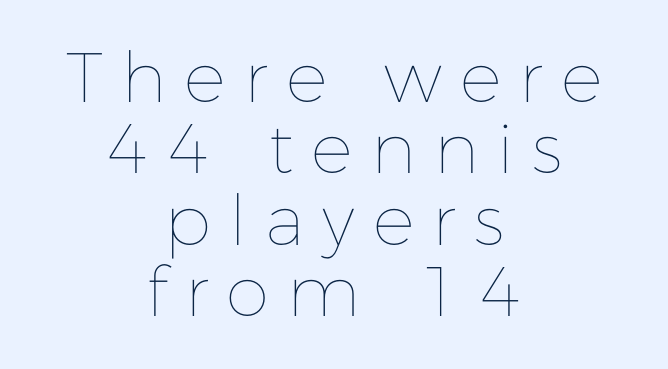
Where is the straight margin? There isn't one; the lines are centered. Substantial extra tracking has been applied to these lines. Successive baselines arrive quickly, one right under another. Lines of text with bare space underneath. Unlike italic type, these characters show no tilt at all.
